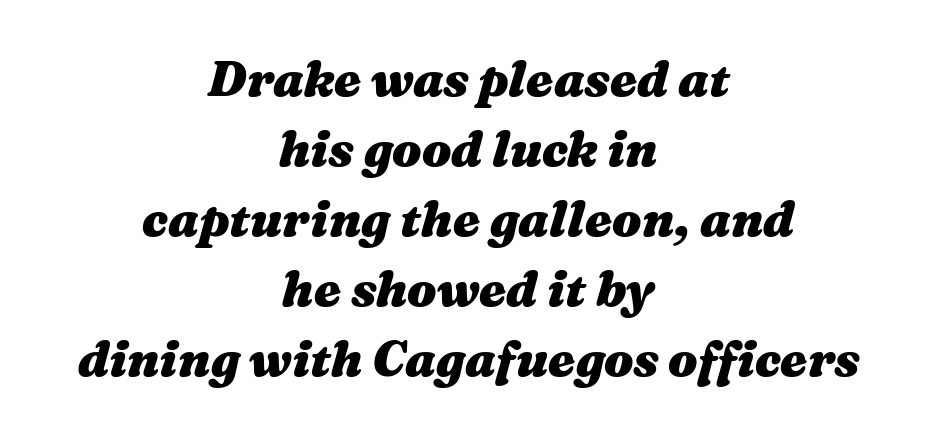
{"italic": "yes", "lean": "right", "slant_degrees": 16, "bold": "yes", "weight": "heavy", "width": "wide", "stroke_contrast": "medium", "x_height": "medium", "monospaced": "no", "underline": "no", "align": "center", "line_spacing": "normal", "line_spacing_ratio": 1.43, "letter_spacing": "normal", "letter_spacing_em": 0.0, "glyph_px": 49}
